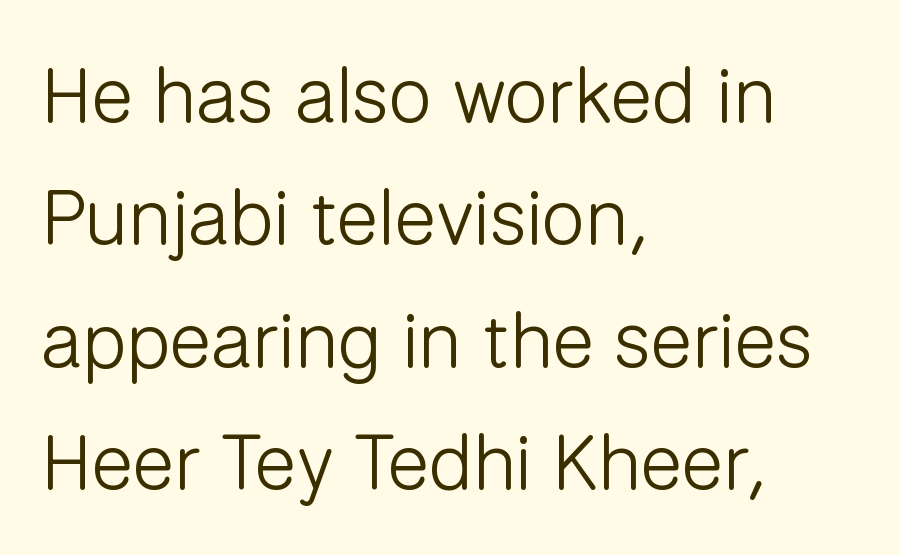
Q: Is the text bold? A: No.
Q: Is the text italic (slanted)? A: No, it is upright.
Q: Is the typeface a serif or a sans-serif typeface? A: Sans-serif.
Q: Is the text underlined? A: No.
Q: How is the paragraph aligned? A: Left-aligned.
Q: Is the spacing between letters normal or unusually wide? A: Normal.
Q: Is the spacing between lines tight, normal or loose? A: Normal.
Q: Width (condensed, normal, or wide)? A: Normal.
Q: Stroke contrast? A: Low.
Q: x-height? A: Medium.
Q: Monospaced? A: No.
